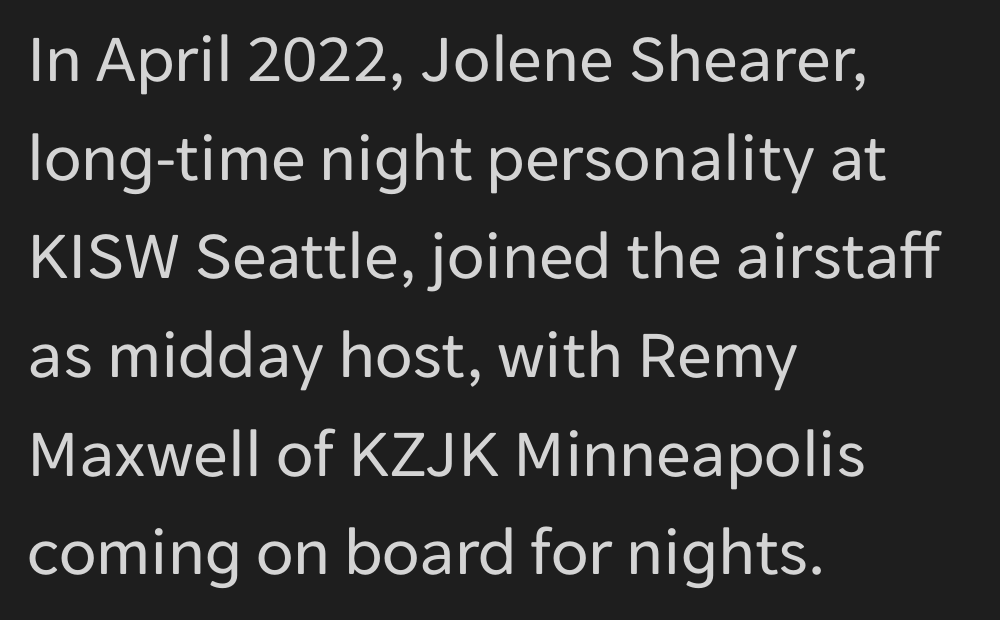
The image shows 69 px regular-weight sans-serif type, upright; set left-aligned, normal line spacing (1.43x), normal letter spacing, not underlined; low stroke contrast and a medium x-height.
